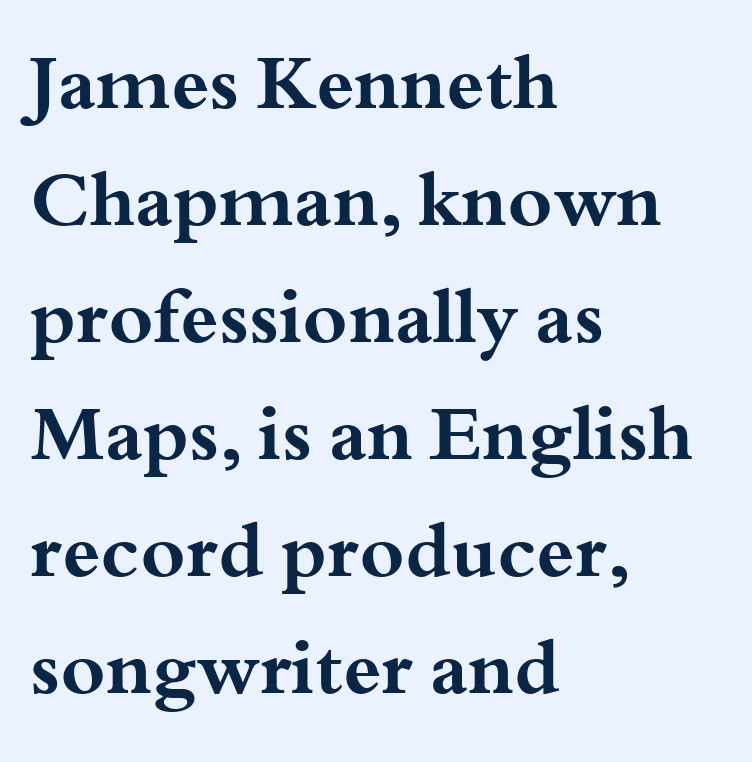
The image shows 76 px bold, wide serif type, upright; set left-aligned, normal line spacing (1.54x), normal letter spacing, not underlined; medium stroke contrast and a small x-height.
